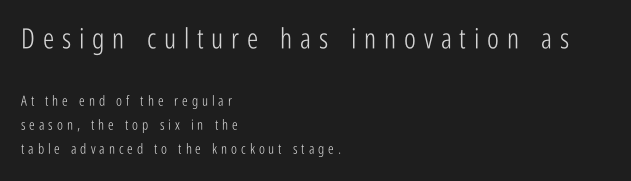
{"serif": "no", "italic": "no", "bold": "no", "weight": "light", "width": "condensed", "stroke_contrast": "low", "x_height": "medium", "monospaced": "no", "underline": "no", "align": "left", "line_spacing_ratio": 1.72, "letter_spacing": "wide", "letter_spacing_em": 0.28, "larger_block": "first", "size_ratio": 2.0, "glyph_px": 28}
